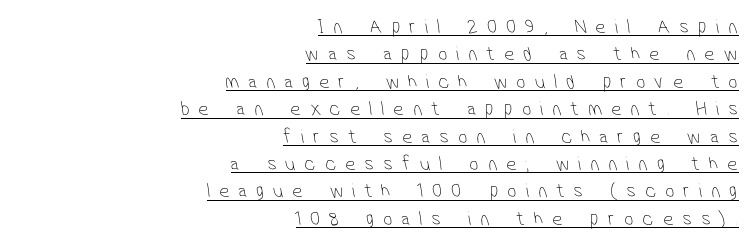
The image shows 20 px text type; set right-aligned, normal line spacing (1.37x), unusually wide letter spacing (+0.46 em), underlined.
